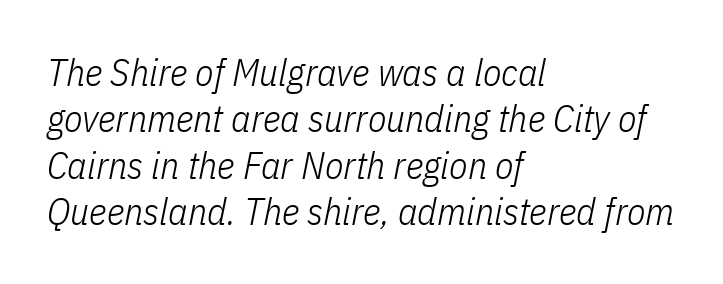
The image shows 38 px light, condensed type, italic (leaning right); set left-aligned, line spacing 1.22x, normal letter spacing, not underlined; low stroke contrast and a medium x-height.
